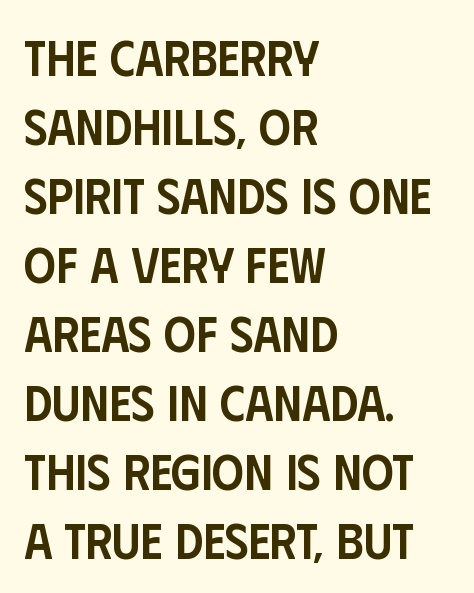
{"serif": "no", "italic": "no", "bold": "semi", "weight": "semibold", "width": "condensed", "stroke_contrast": "low", "x_height": "large", "monospaced": "no", "underline": "no", "align": "left", "line_spacing": "normal", "line_spacing_ratio": 1.38, "letter_spacing": "normal", "letter_spacing_em": 0.0, "glyph_px": 50}
